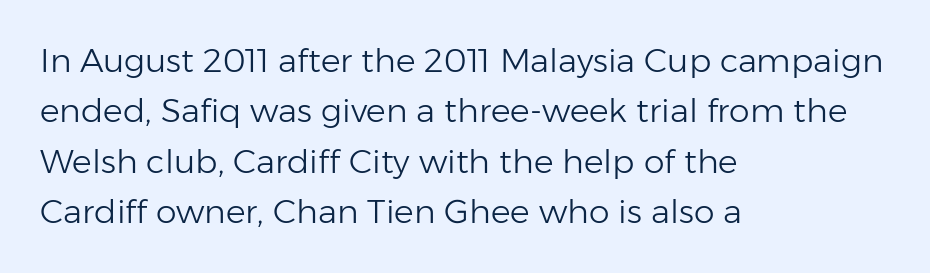
Q: Is the text bold? A: No.
Q: Is the text italic (slanted)? A: No, it is upright.
Q: Is the typeface a serif or a sans-serif typeface? A: Sans-serif.
Q: Is the text underlined? A: No.
Q: How is the paragraph aligned? A: Left-aligned.
Q: Is the spacing between letters normal or unusually wide? A: Normal.
Q: Is the spacing between lines tight, normal or loose? A: Normal.
Q: Width (condensed, normal, or wide)? A: Normal.
Q: Stroke contrast? A: Low.
Q: x-height? A: Medium.
Q: Monospaced? A: No.
